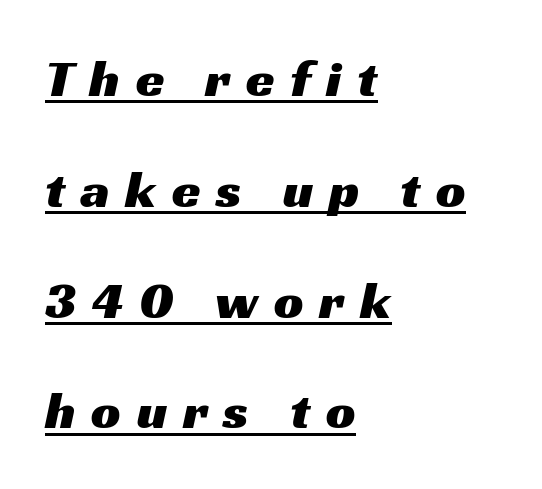
{"serif": "no", "width": "wide", "stroke_contrast": "medium", "x_height": "medium", "monospaced": "no", "underline": "yes", "align": "left", "line_spacing": "loose", "line_spacing_ratio": 2.13, "letter_spacing": "wide", "letter_spacing_em": 0.3, "glyph_px": 52}
